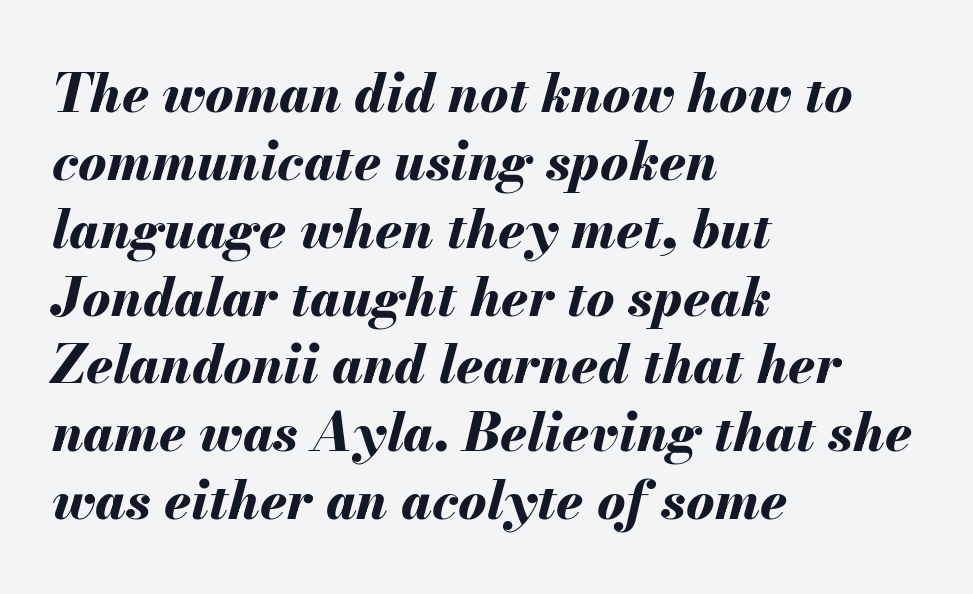
Check the space under the baseline: it is left empty. Looks like regular typesetting: each glyph gets only the width it needs. The text carries the slant typical of an italic or oblique font. On the weight axis this lands at bold, roughly 700. Honestly, the row spacing looks completely unremarkable.
